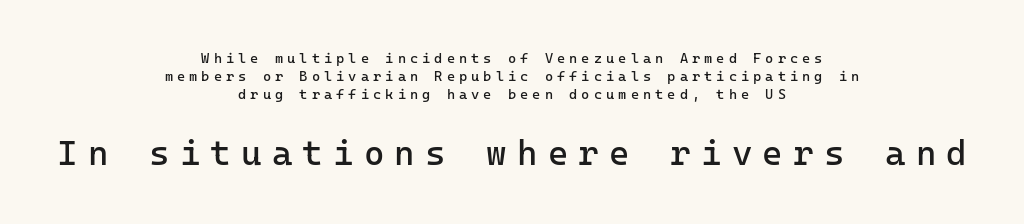
Q: Is the text bold? A: No.
Q: Is the text italic (slanted)? A: No, it is upright.
Q: Is the typeface a serif or a sans-serif typeface? A: Sans-serif.
Q: Is the text underlined? A: No.
Q: How is the paragraph aligned? A: Centered.
Q: Is the spacing between letters normal or unusually wide? A: Unusually wide.
Q: Is the spacing between lines tight, normal or loose? A: Normal.
Q: Which block of text is set in a larger size, the first (top) or the second (bottom)? A: The second (bottom) one.
Q: Width (condensed, normal, or wide)? A: Normal.
Q: Stroke contrast? A: Low.
Q: x-height? A: Medium.
